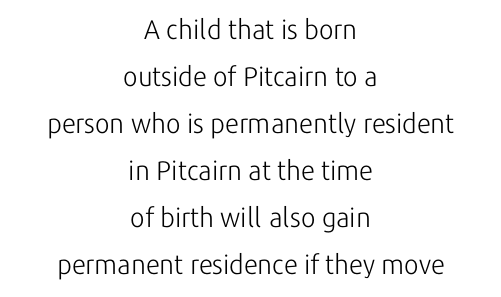
Q: Is the text bold? A: No.
Q: Is the text italic (slanted)? A: No, it is upright.
Q: Is the text underlined? A: No.
Q: How is the paragraph aligned? A: Centered.
Q: Is the spacing between letters normal or unusually wide? A: Normal.
